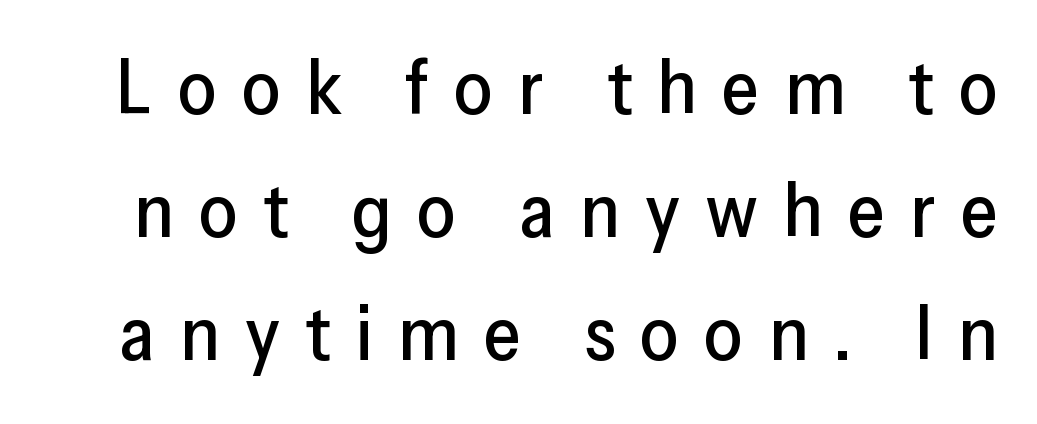
Q: Is the text italic (slanted)? A: No, it is upright.
Q: Is the typeface a serif or a sans-serif typeface? A: Sans-serif.
Q: Is the text underlined? A: No.
Q: Is the spacing between letters normal or unusually wide? A: Unusually wide.
Q: Is the spacing between lines tight, normal or loose? A: Normal.
Q: Width (condensed, normal, or wide)? A: Normal.
Q: Stroke contrast? A: Low.
Q: x-height? A: Medium.
Q: Monospaced? A: No.
